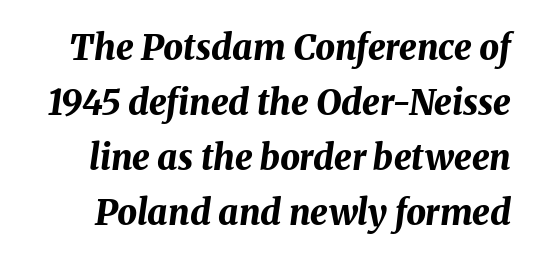
Just letters on the line, the space beneath them empty. Style check: oblique. Thick stems and heavy bowls — unmistakably bold. The rendering uses a moderate line-height, typical for paragraphs. Each letter keeps its own natural width here, so spacing adapts to shape. Here the glyphs are tracked normally, forming tight word shapes.
